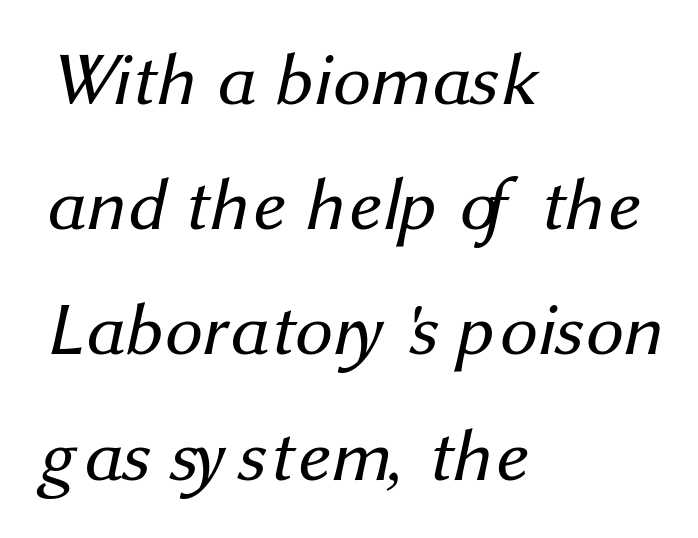
Is this a heavy cut? Hardly; it is regular or lighter. Character widths vary here, with narrow letters taking less room than wide ones. Does extra space separate the letters? No, they use regular spacing. The lines sit at an ordinary, default distance from one another. The zone under the glyphs is completely vacant.
